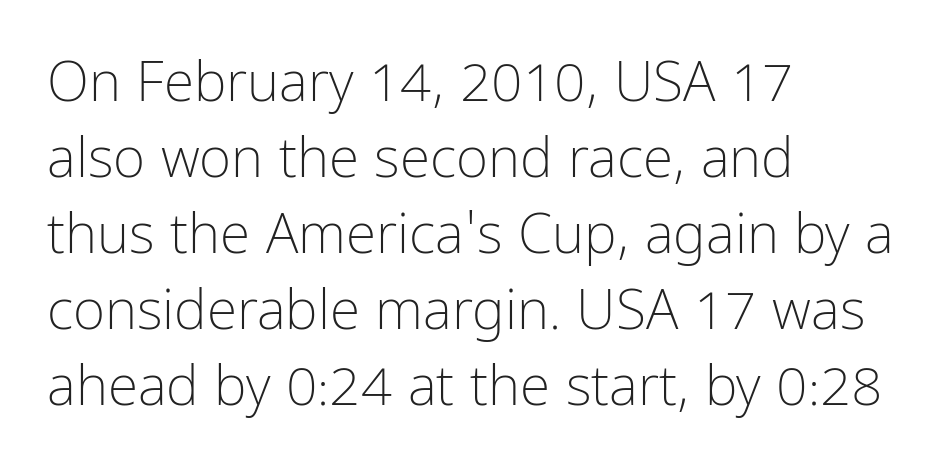
{"serif": "no", "italic": "no", "bold": "no", "weight": "light", "width": "condensed", "stroke_contrast": "low", "x_height": "medium", "monospaced": "no", "underline": "no", "align": "left", "line_spacing": "normal", "line_spacing_ratio": 1.38, "letter_spacing": "normal", "letter_spacing_em": 0.0, "glyph_px": 55}
